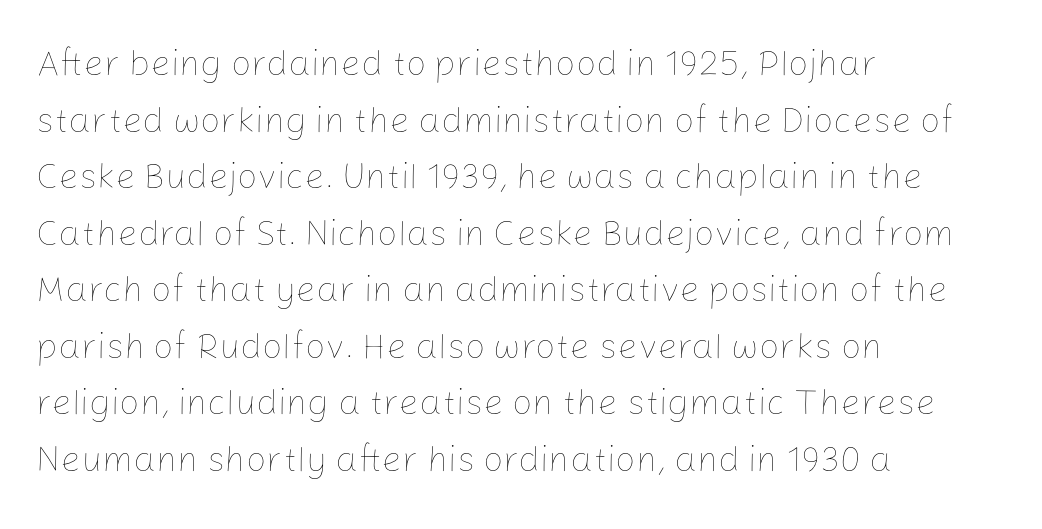
Q: Is the text bold? A: No.
Q: Is the text italic (slanted)? A: No, it is upright.
Q: Is the text underlined? A: No.
Q: How is the paragraph aligned? A: Left-aligned.
Q: Is the spacing between letters normal or unusually wide? A: Normal.
Q: Is the spacing between lines tight, normal or loose? A: Normal.
Q: Width (condensed, normal, or wide)? A: Normal.
Q: Stroke contrast? A: Low.
Q: x-height? A: Medium.
Q: Monospaced? A: No.
